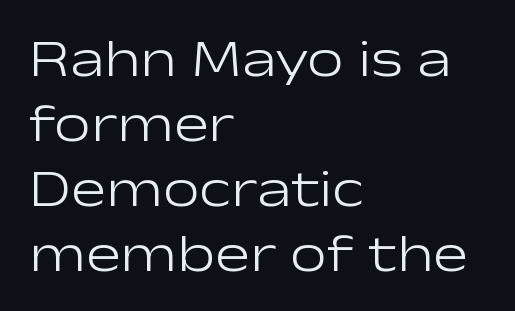
{"serif": "no", "italic": "no", "bold": "no", "weight": "light", "width": "wide", "stroke_contrast": "low", "x_height": "medium", "monospaced": "no", "underline": "no", "align": "left", "line_spacing": "normal", "line_spacing_ratio": 1.25, "letter_spacing": "normal", "letter_spacing_em": 0.0, "glyph_px": 52}
